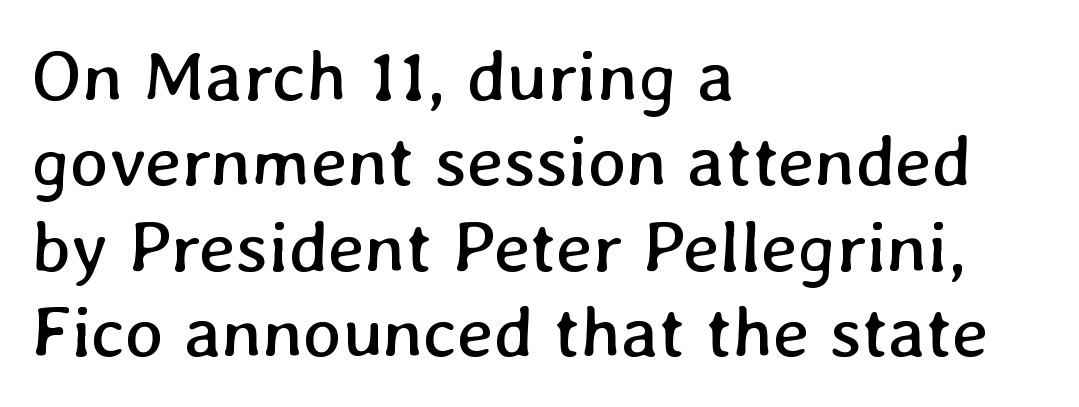
The image shows 73 px regular-weight type; set left-aligned, line spacing 1.17x, normal letter spacing, not underlined; low stroke contrast and a medium x-height.
